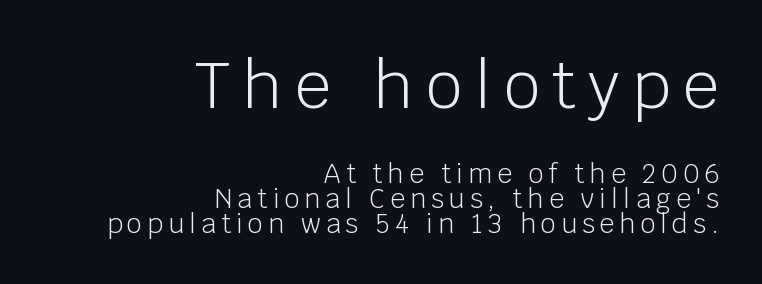
The image shows 64 px light sans-serif type, upright; set right-aligned, tight line spacing (0.96x), unusually wide letter spacing (+0.2 em), not underlined; the first (top) block is 2.46x larger; low stroke contrast and a large x-height.
